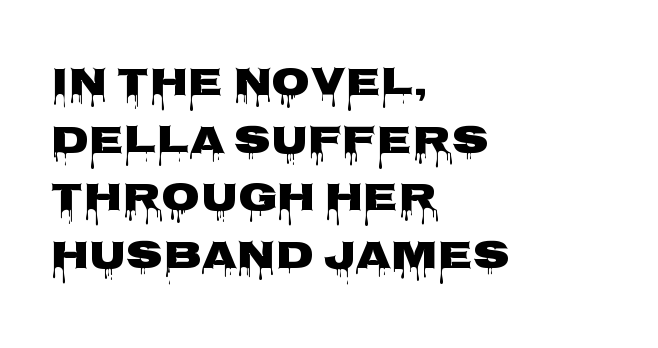
{"serif": "no", "italic": "no", "bold": "yes", "weight": "heavy", "width": "wide", "stroke_contrast": "low", "x_height": "large", "monospaced": "no", "underline": "no", "align": "left", "line_spacing": "normal", "line_spacing_ratio": 1.44, "letter_spacing": "normal", "letter_spacing_em": 0.0, "glyph_px": 40}
